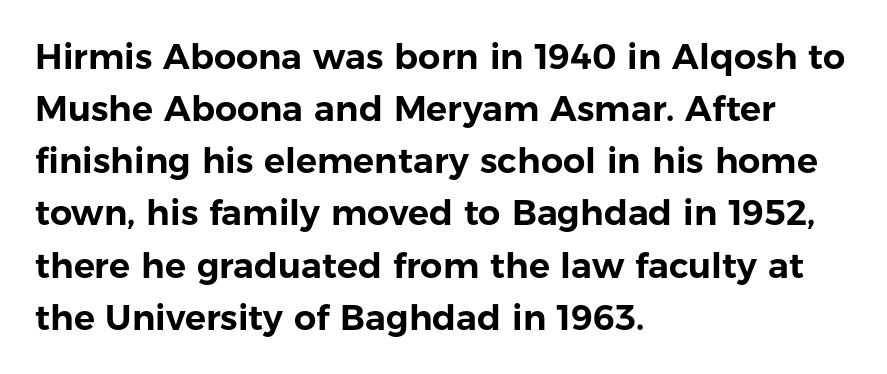
The image shows 35 px sans-serif type, upright; set left-aligned, normal line spacing (1.49x), normal letter spacing, not underlined; low stroke contrast and a medium x-height.
